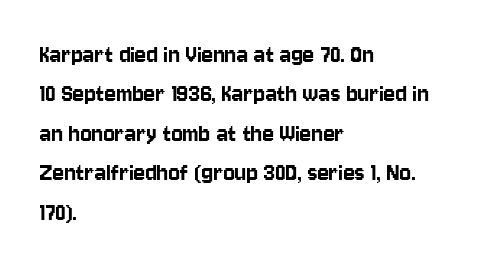
Rule under the text: the space is simply empty. The passage is arranged the way most books set body copy — flush left. This is the regular roman posture of the typeface. Default kerning and tracking; the words read as compact shapes.
